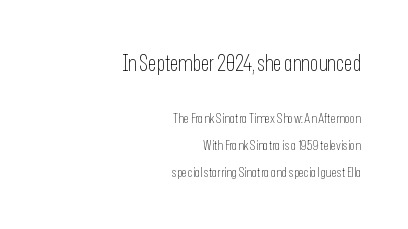
A clean baseline with only descenders dipping below it. Italic? Not at all — the glyphs are vertical. Stroke mass is kept to a normal reading level or below. Alignment: flush right.
